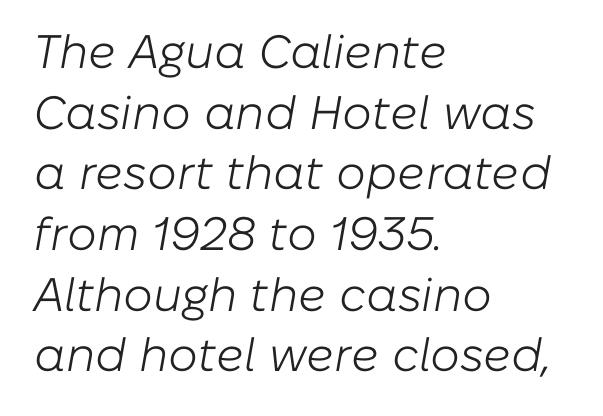
The image shows 47 px light type, italic (leaning right); set left-aligned, normal line spacing (1.29x), normal letter spacing, not underlined; low stroke contrast and a medium x-height.
